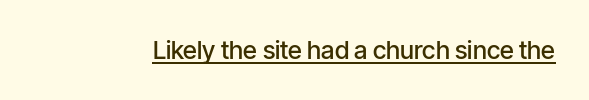
The image shows 25 px text type, upright; set normal letter spacing, underlined.
